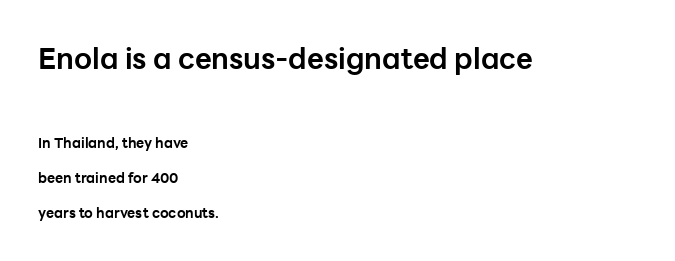
Q: Is the text bold? A: Yes.
Q: Is the text italic (slanted)? A: No, it is upright.
Q: Is the typeface a serif or a sans-serif typeface? A: Sans-serif.
Q: Is the text underlined? A: No.
Q: How is the paragraph aligned? A: Left-aligned.
Q: Is the spacing between letters normal or unusually wide? A: Normal.
Q: Is the spacing between lines tight, normal or loose? A: Loose.
Q: Which block of text is set in a larger size, the first (top) or the second (bottom)? A: The first (top) one.
Q: Width (condensed, normal, or wide)? A: Normal.
Q: Stroke contrast? A: Low.
Q: x-height? A: Medium.
Q: Monospaced? A: No.
